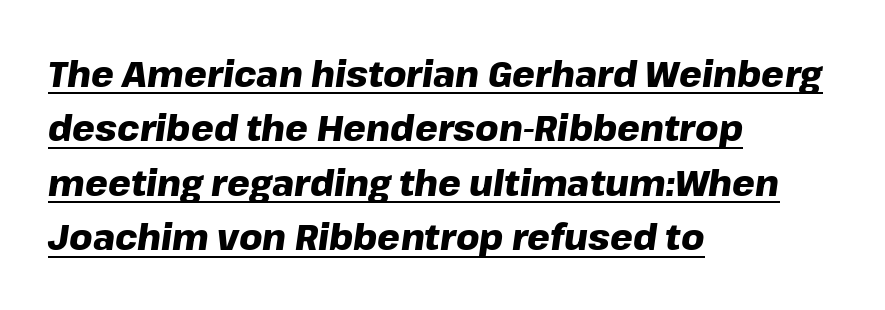
{"italic": "yes", "lean": "right", "slant_degrees": 8, "bold": "yes", "weight": "heavy", "width": "normal", "stroke_contrast": "low", "x_height": "medium", "monospaced": "no", "underline": "yes", "align": "left", "line_spacing": "normal", "line_spacing_ratio": 1.51, "letter_spacing": "normal", "letter_spacing_em": 0.0, "glyph_px": 36}
